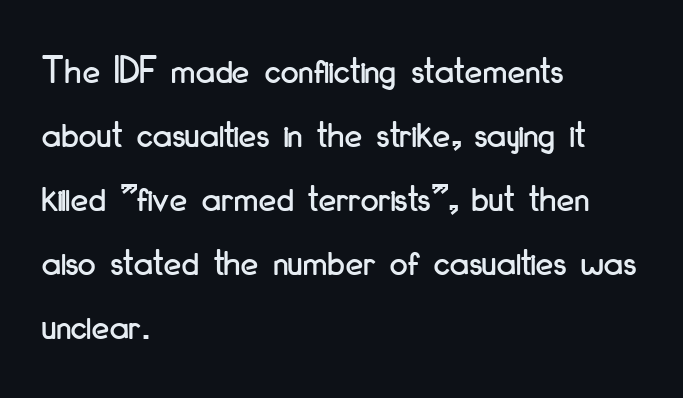
Here the glyphs are tracked normally, forming tight word shapes. Does the copy run flush right? No — it runs flush left. Honestly, there is no underline to notice here at all. Note the varied advance widths — an 'i' is clearly narrower than an 'm'.
